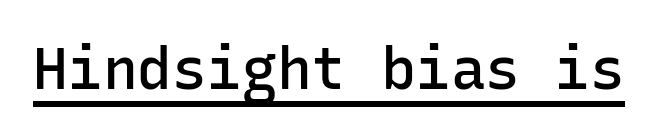
The text was rendered using a sans face with plain stroke endings. This is the in-between weight designers call semibold or demi. The passage shown is typed in a monospace face where columns stay perfectly aligned. No italicization has been applied; the sample stays upright. Words appear dense and cohesive because spacing is normal. A baseline rule has been typeset under these characters.
